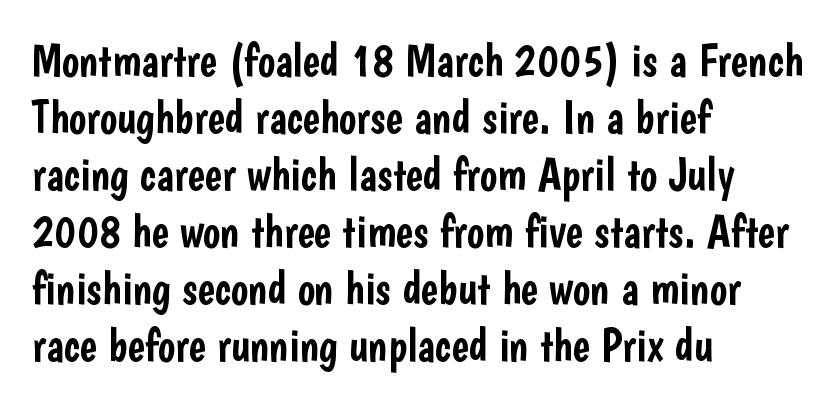
Q: Is the text italic (slanted)? A: No, it is upright.
Q: Is the typeface a serif or a sans-serif typeface? A: Sans-serif.
Q: Is the text underlined? A: No.
Q: How is the paragraph aligned? A: Left-aligned.
Q: Is the spacing between letters normal or unusually wide? A: Normal.
Q: Width (condensed, normal, or wide)? A: Condensed.
Q: Stroke contrast? A: Low.
Q: x-height? A: Medium.
Q: Monospaced? A: No.
